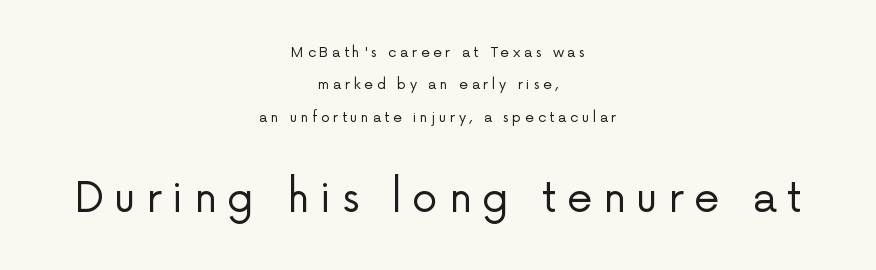
The image shows 41 px regular-weight sans-serif type, upright; set centered, loose line spacing (2.32x), unusually wide letter spacing (+0.25 em), not underlined; the second (bottom) block is 2.93x larger; low stroke contrast and a medium x-height.
